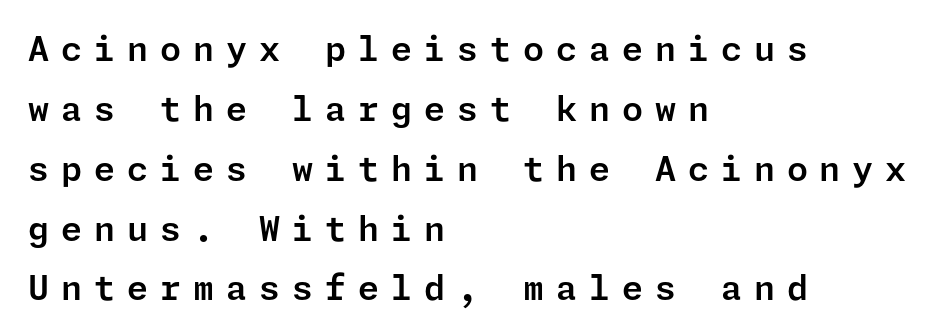
{"serif": "no", "italic": "no", "width": "normal", "stroke_contrast": "low", "x_height": "medium", "underline": "no", "align": "left", "line_spacing_ratio": 1.76, "letter_spacing": "wide", "letter_spacing_em": 0.35, "glyph_px": 34}
